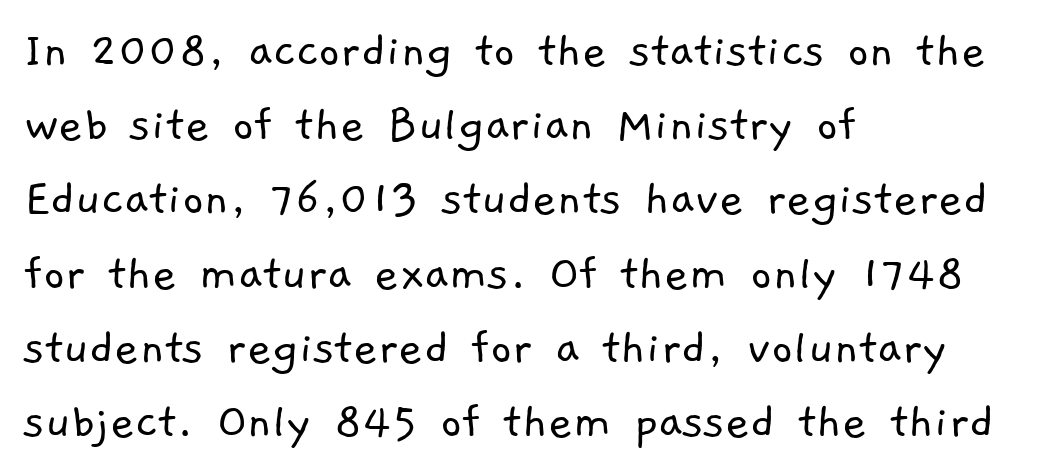
Q: Is the text bold? A: No.
Q: Is the typeface a serif or a sans-serif typeface? A: Sans-serif.
Q: Is the text underlined? A: No.
Q: How is the paragraph aligned? A: Left-aligned.
Q: Is the spacing between letters normal or unusually wide? A: Normal.
Q: Is the spacing between lines tight, normal or loose? A: Normal.
Q: Width (condensed, normal, or wide)? A: Normal.
Q: Stroke contrast? A: Low.
Q: x-height? A: Medium.
Q: Monospaced? A: No.
